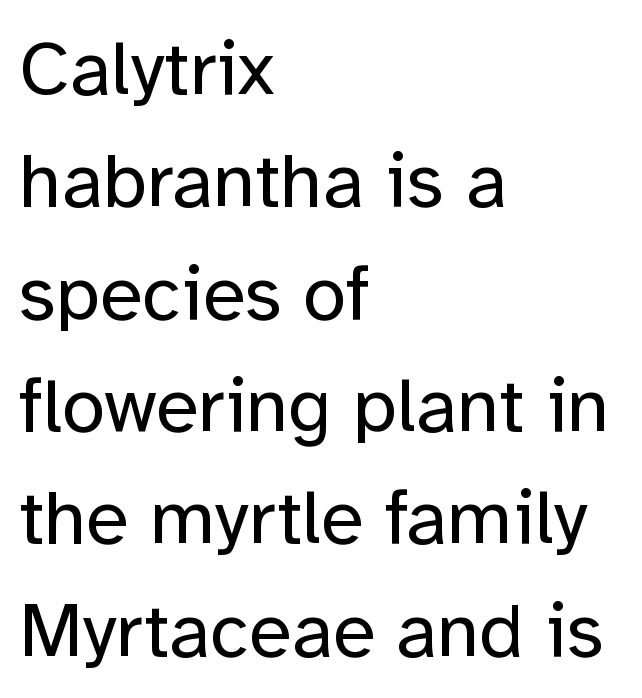
No feet cap the strokes, marking this as sans-serif type. Nobody touched the tracking dial on this one. The rag falls on the right side of this text block. Is this a fixed-width face? No — the glyphs have proportional, varying widths.
